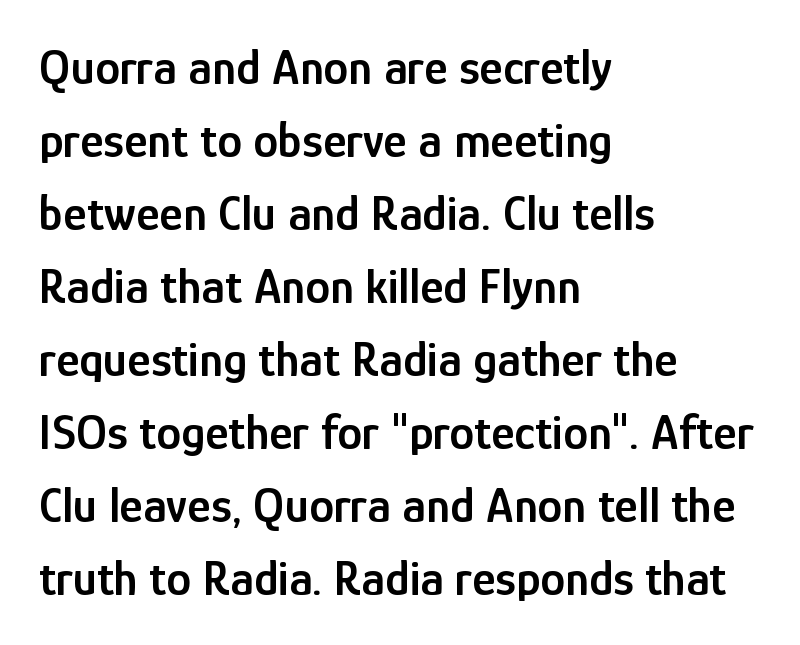
{"serif": "no", "italic": "no", "bold": "semi", "weight": "semibold", "width": "condensed", "stroke_contrast": "low", "x_height": "medium", "monospaced": "no", "underline": "no", "align": "left", "line_spacing": "normal", "line_spacing_ratio": 1.46, "letter_spacing": "normal", "letter_spacing_em": 0.0, "glyph_px": 50}
